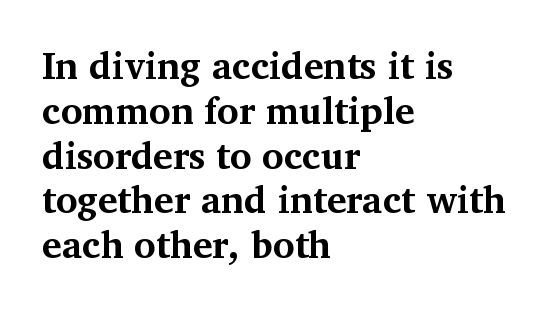
The image shows 37 px bold serif type, upright; set left-aligned, line spacing 1.21x, normal letter spacing, not underlined; medium stroke contrast and a medium x-height.
